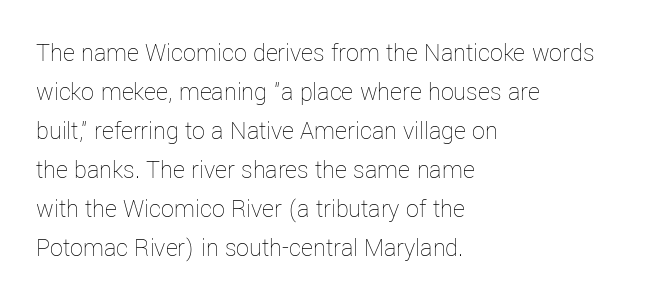
The image shows 26 px text type, upright; set left-aligned, normal line spacing (1.5x), normal letter spacing, not underlined.
